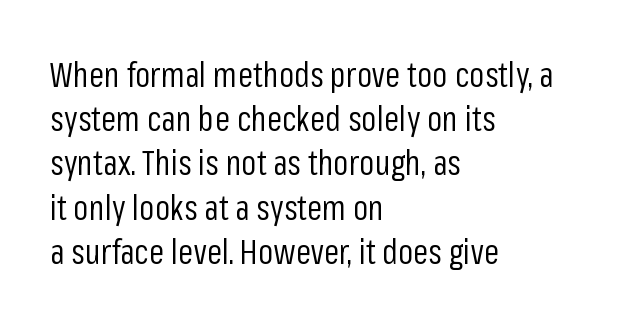
Q: Is the text bold? A: No.
Q: Is the text italic (slanted)? A: No, it is upright.
Q: Is the typeface a serif or a sans-serif typeface? A: Sans-serif.
Q: Is the text underlined? A: No.
Q: How is the paragraph aligned? A: Left-aligned.
Q: Is the spacing between letters normal or unusually wide? A: Normal.
Q: Is the spacing between lines tight, normal or loose? A: Normal.
Q: Width (condensed, normal, or wide)? A: Condensed.
Q: Stroke contrast? A: Low.
Q: x-height? A: Medium.
Q: Monospaced? A: No.
